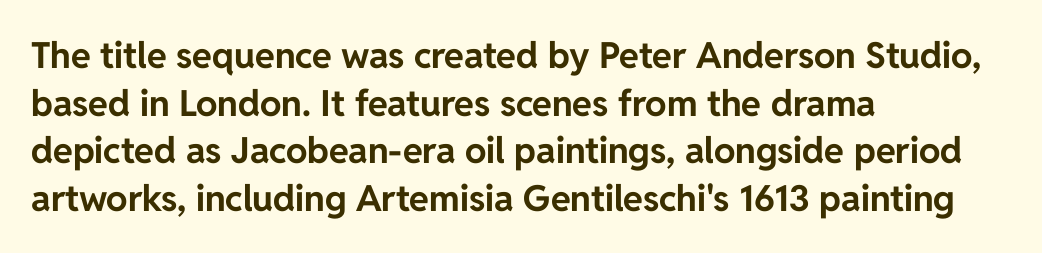
{"serif": "no", "italic": "no", "bold": "yes", "weight": "bold", "width": "normal", "stroke_contrast": "low", "x_height": "medium", "monospaced": "no", "underline": "no", "align": "left", "line_spacing": "normal", "line_spacing_ratio": 1.32, "letter_spacing": "normal", "letter_spacing_em": 0.0, "glyph_px": 36}
